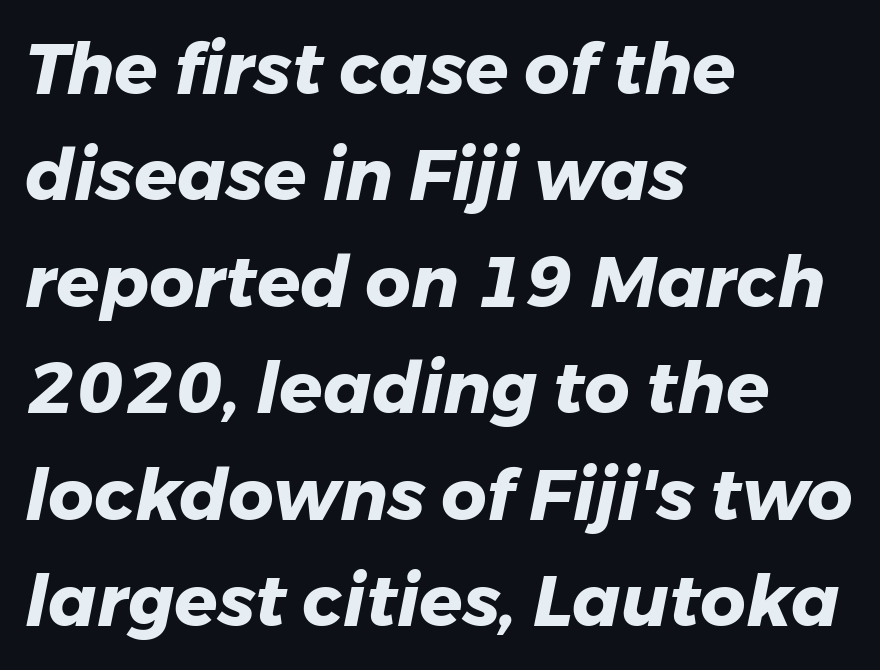
Q: Is the text bold? A: Yes.
Q: Is the text italic (slanted)? A: Yes, it leans right by about 11 degrees.
Q: Is the text underlined? A: No.
Q: How is the paragraph aligned? A: Left-aligned.
Q: Is the spacing between letters normal or unusually wide? A: Normal.
Q: Is the spacing between lines tight, normal or loose? A: Normal.
Q: Width (condensed, normal, or wide)? A: Normal.
Q: Stroke contrast? A: Low.
Q: x-height? A: Medium.
Q: Monospaced? A: No.
